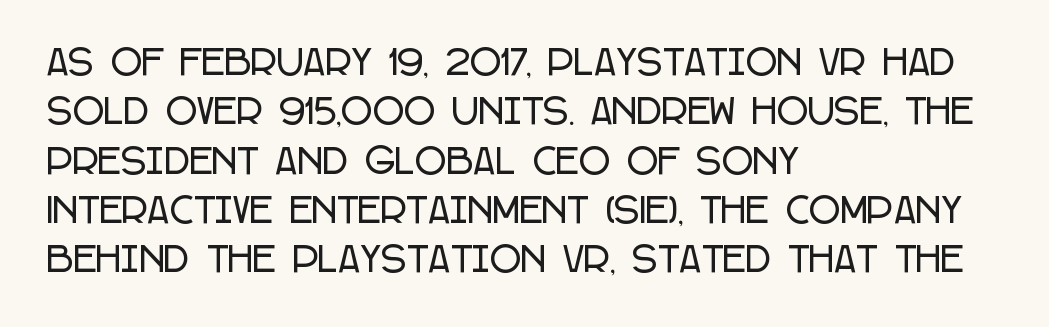
{"serif": "no", "italic": "no", "width": "condensed", "stroke_contrast": "low", "x_height": "large", "monospaced": "no", "underline": "no", "align": "left", "line_spacing": "normal", "line_spacing_ratio": 1.45, "letter_spacing": "normal", "letter_spacing_em": 0.0, "glyph_px": 34}
